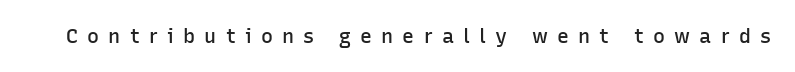
Italic? Not at all — the glyphs are vertical. Has an underline been added? It has not. You could only call the tracking loose — the letters float apart. A bit beefed up — I'd call it semibold rather than bold.
